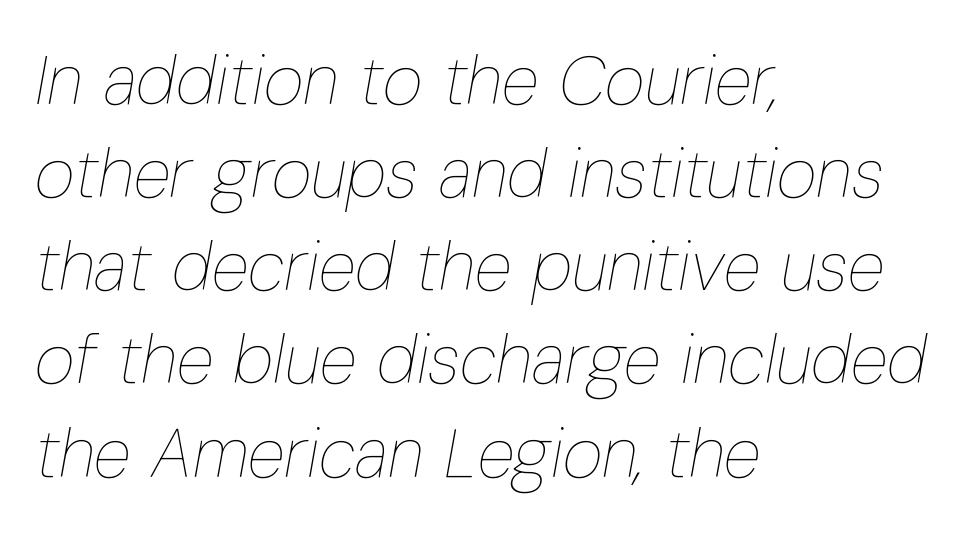
The image shows 69 px thin, condensed type, italic (leaning right); set left-aligned, normal line spacing (1.35x), normal letter spacing, not underlined; low stroke contrast and a medium x-height.
